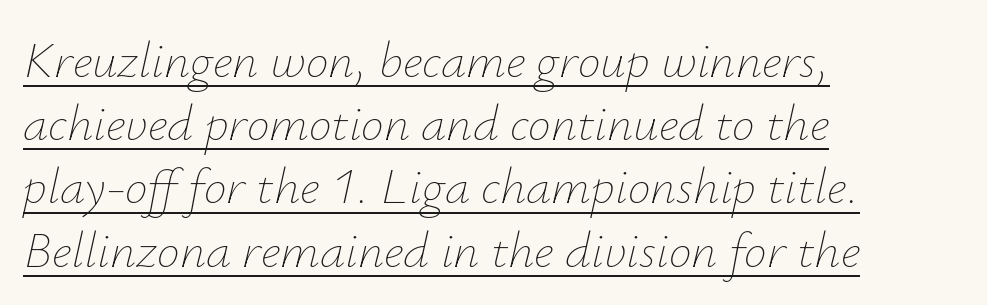
Ink coverage per letter is moderate at most. The face used here is rendered with its standard letterfit. The face used here is proportionally spaced, like ordinary book or web type. Caption: lettering with a line underneath.
